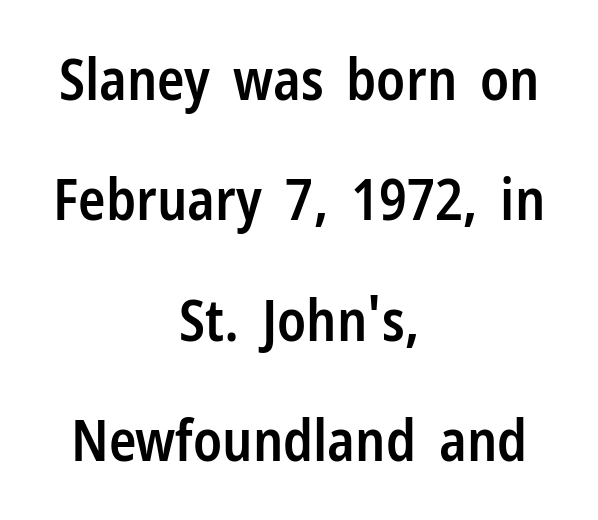
Style check: upright. Airy leading. Teacher's note: observe the equal gaps on both sides — that is centered alignment. The font family rendered here belongs to the sans-serif group.
